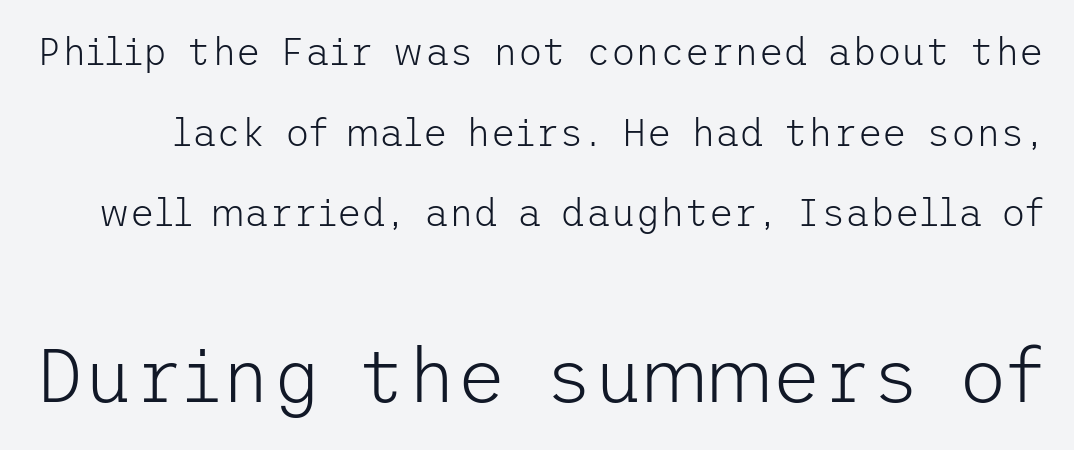
The image shows 76 px light sans-serif type, upright; set loose line spacing (2.12x), normal letter spacing, not underlined; the second (bottom) block is 2.0x larger; low stroke contrast and a medium x-height.
